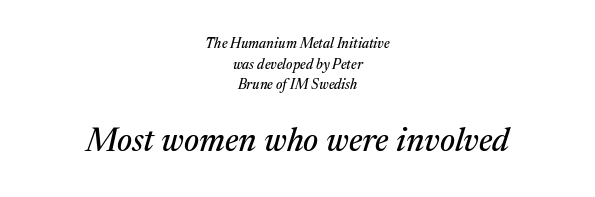
The image shows 33 px serif type, italic (leaning right); set centered, normal line spacing (1.48x), normal letter spacing, not underlined; the second (bottom) block is 2.36x larger; medium stroke contrast and a medium x-height.
